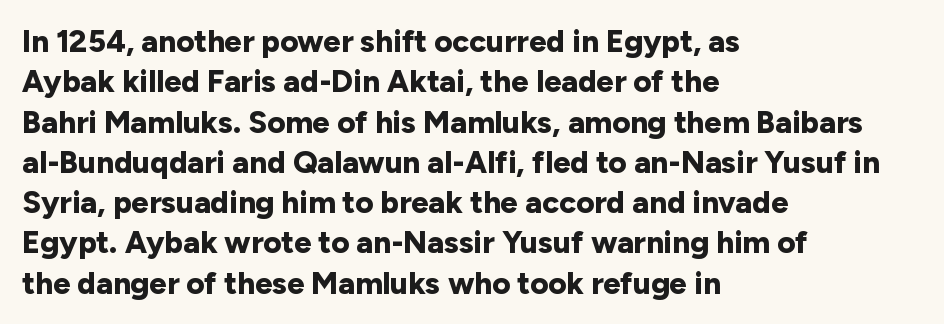
The image shows 31 px bold sans-serif type, upright; set left-aligned, normal line spacing (1.3x), normal letter spacing, not underlined; low stroke contrast and a medium x-height.
